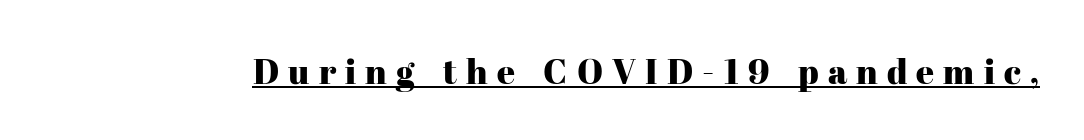
Posture: straight, roman, zero tilt. Looks like regular typesetting: each glyph gets only the width it needs. The tracking jumps out immediately: characters are airy and widely separated. Stroke terminals: seriffed.
